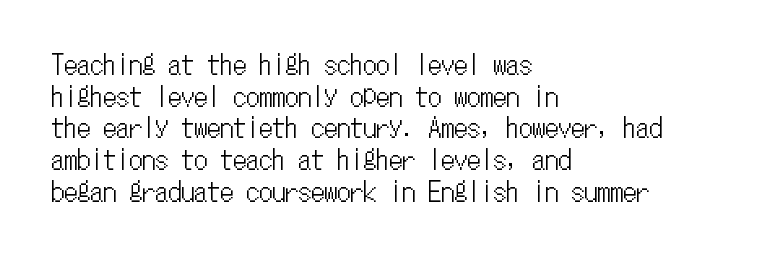
Q: Is the text italic (slanted)? A: No, it is upright.
Q: Is the text underlined? A: No.
Q: How is the paragraph aligned? A: Left-aligned.
Q: Is the spacing between letters normal or unusually wide? A: Normal.
